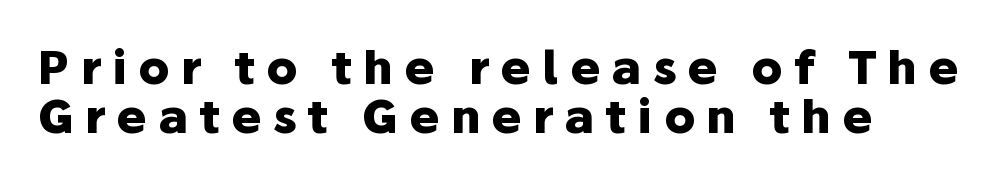
The image shows 46 px heavy sans-serif type, upright; set tight line spacing (1.06x), unusually wide letter spacing (+0.24 em), not underlined; low stroke contrast and a medium x-height.
